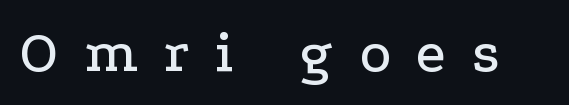
Q: Is the text italic (slanted)? A: No, it is upright.
Q: Is the typeface a serif or a sans-serif typeface? A: Serif.
Q: Is the text underlined? A: No.
Q: Is the spacing between letters normal or unusually wide? A: Unusually wide.
Q: Width (condensed, normal, or wide)? A: Wide.
Q: Stroke contrast? A: Low.
Q: x-height? A: Medium.
Q: Monospaced? A: No.
